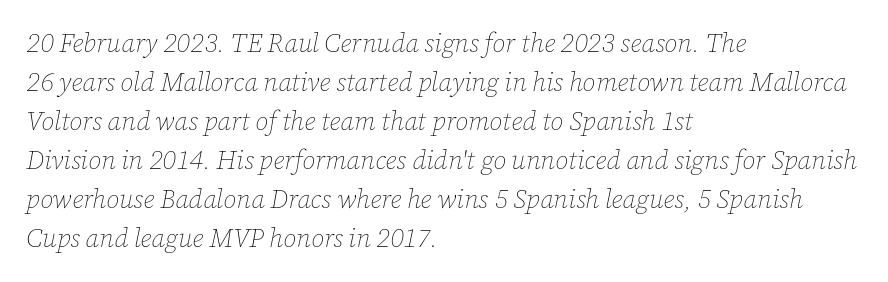
The image shows 26 px text type, italic (leaning right); set left-aligned, normal line spacing (1.5x), normal letter spacing, not underlined.
